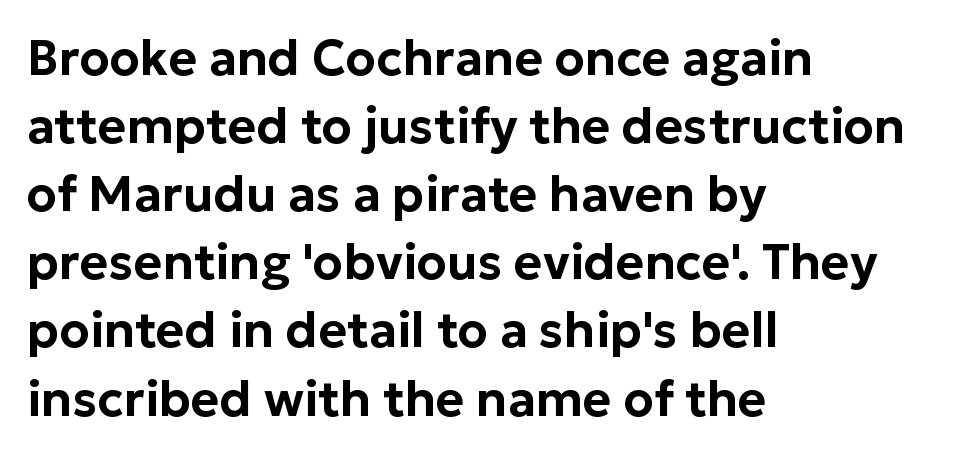
{"serif": "no", "italic": "no", "width": "normal", "stroke_contrast": "low", "x_height": "medium", "monospaced": "no", "underline": "no", "align": "left", "line_spacing": "normal", "line_spacing_ratio": 1.39, "letter_spacing": "normal", "letter_spacing_em": 0.0, "glyph_px": 49}
